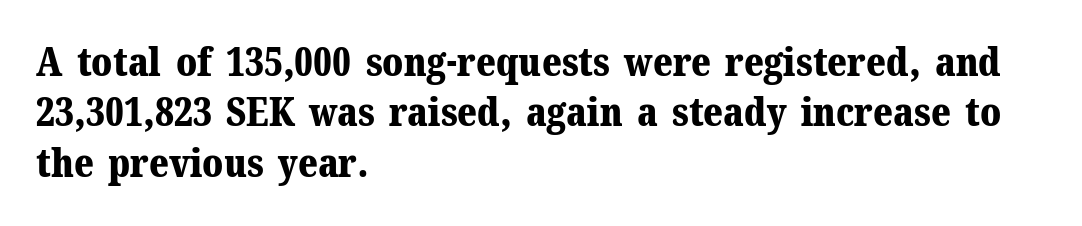
{"serif": "yes", "italic": "no", "bold": "yes", "weight": "bold", "width": "normal", "stroke_contrast": "medium", "x_height": "medium", "monospaced": "no", "underline": "no", "align": "left", "line_spacing": "normal", "line_spacing_ratio": 1.26, "letter_spacing": "normal", "letter_spacing_em": 0.0, "glyph_px": 40}
